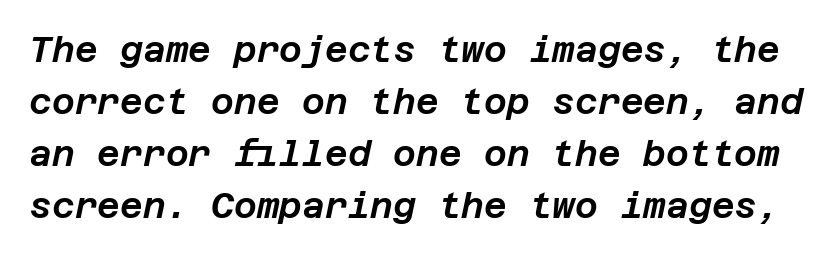
The image shows 35 px text type, italic (leaning right); set normal line spacing (1.49x), normal letter spacing, not underlined; low stroke contrast and a large x-height.
